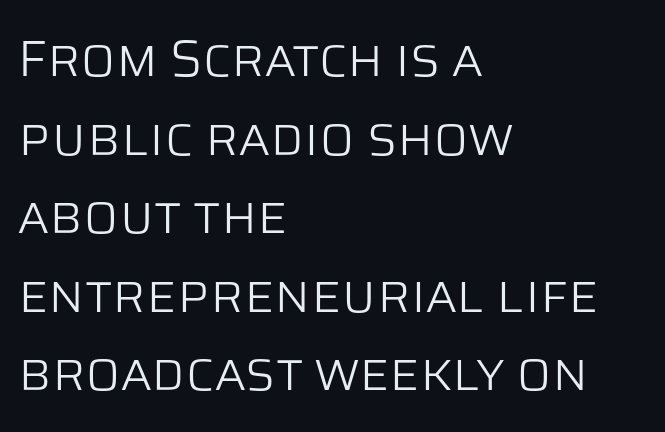
Q: Is the text bold? A: No.
Q: Is the text italic (slanted)? A: No, it is upright.
Q: Is the typeface a serif or a sans-serif typeface? A: Sans-serif.
Q: Is the text underlined? A: No.
Q: How is the paragraph aligned? A: Left-aligned.
Q: Is the spacing between letters normal or unusually wide? A: Normal.
Q: Is the spacing between lines tight, normal or loose? A: Normal.
Q: Width (condensed, normal, or wide)? A: Normal.
Q: Stroke contrast? A: Low.
Q: x-height? A: Large.
Q: Monospaced? A: No.
